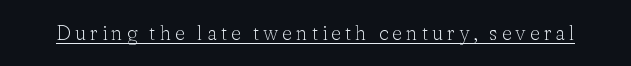
The image shows 20 px text type, upright; set underlined.
